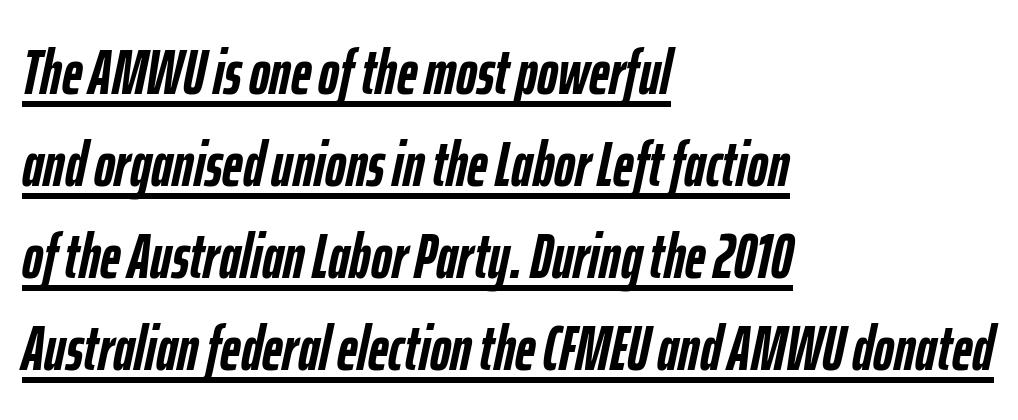
{"italic": "yes", "lean": "right", "slant_degrees": 12, "bold": "yes", "weight": "semibold", "width": "condensed", "stroke_contrast": "low", "x_height": "medium", "monospaced": "no", "underline": "yes", "align": "left", "line_spacing": "normal", "line_spacing_ratio": 1.46, "letter_spacing": "normal", "letter_spacing_em": 0.0, "glyph_px": 63}
